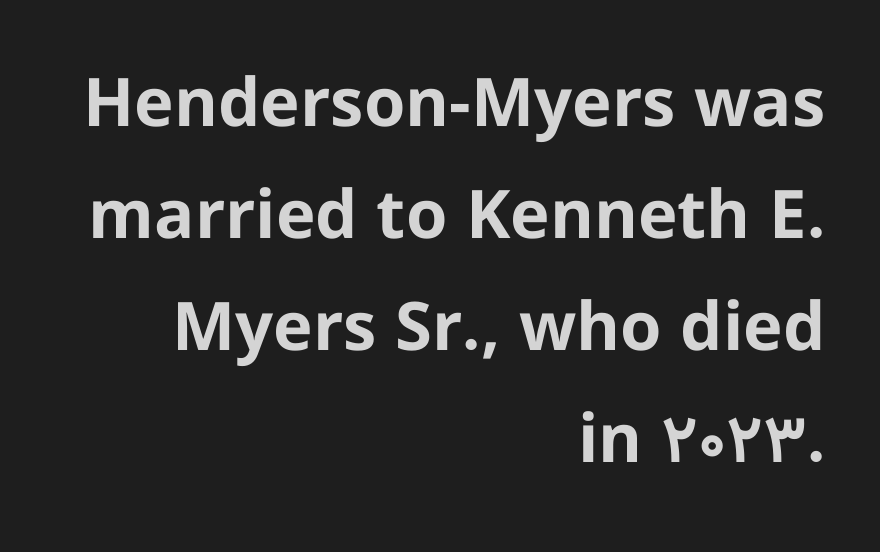
The image shows 67 px bold sans-serif type, upright; set right-aligned, normal line spacing (1.67x), normal letter spacing, not underlined; low stroke contrast and a medium x-height.
